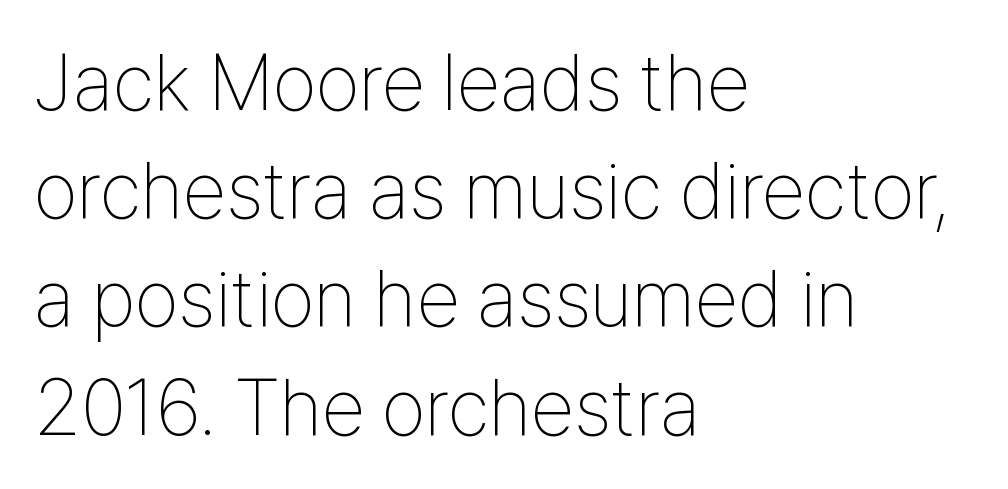
Q: Is the text bold? A: No.
Q: Is the text italic (slanted)? A: No, it is upright.
Q: Is the typeface a serif or a sans-serif typeface? A: Sans-serif.
Q: Is the text underlined? A: No.
Q: How is the paragraph aligned? A: Left-aligned.
Q: Is the spacing between letters normal or unusually wide? A: Normal.
Q: Is the spacing between lines tight, normal or loose? A: Normal.
Q: Width (condensed, normal, or wide)? A: Condensed.
Q: Stroke contrast? A: Low.
Q: x-height? A: Medium.
Q: Monospaced? A: No.
